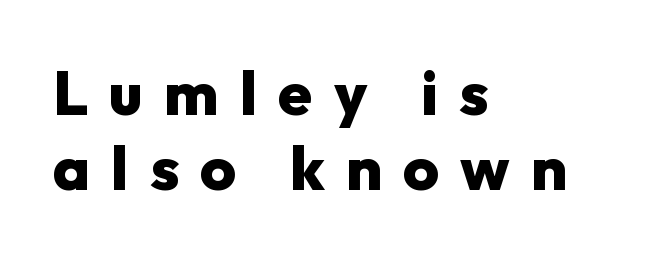
The image shows 62 px heavy sans-serif type, upright; set left-aligned, line spacing 1.21x, unusually wide letter spacing (+0.34 em), not underlined; low stroke contrast and a medium x-height.
